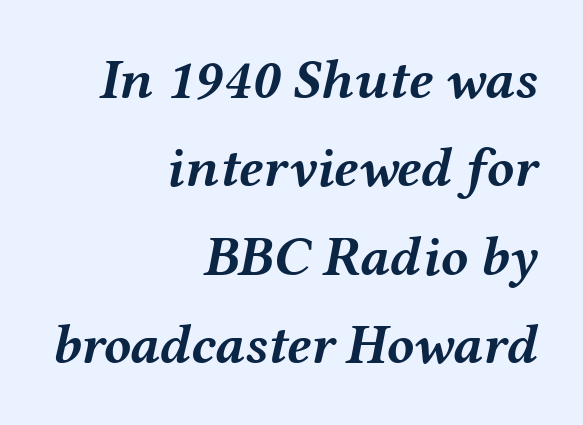
{"italic": "yes", "lean": "right", "slant_degrees": 12, "bold": "yes", "weight": "semibold", "width": "wide", "stroke_contrast": "medium", "x_height": "medium", "monospaced": "no", "underline": "no", "align": "right", "line_spacing": "normal", "line_spacing_ratio": 1.58, "letter_spacing": "normal", "letter_spacing_em": 0.0, "glyph_px": 56}
